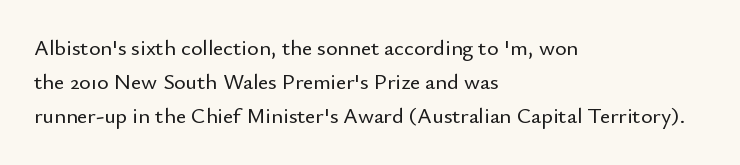
The image shows 22 px text type, upright; set left-aligned, normal line spacing (1.55x), normal letter spacing, not underlined.
